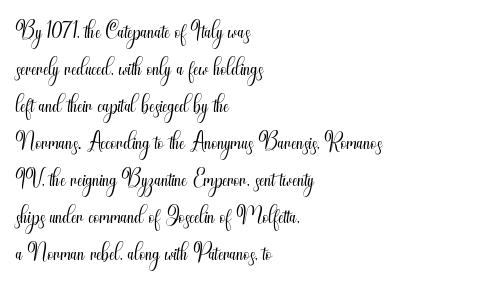
{"serif": "no", "bold": "no", "weight": "light", "width": "condensed", "stroke_contrast": "medium", "x_height": "small", "monospaced": "no", "underline": "no", "align": "left", "line_spacing": "tight", "line_spacing_ratio": 1.12, "letter_spacing": "normal", "letter_spacing_em": 0.0, "glyph_px": 33}
